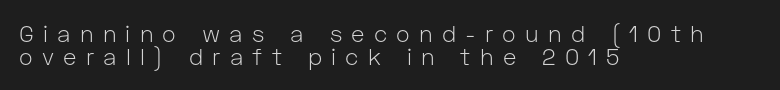
The letterforms stand isolated, each surrounded by extra space. The rendering uses a small line-height, squeezing the rows. Heaviness? Minimal to ordinary, like unemphasized prose. Each line starts at the same left margin while the right side varies. The strip under each line holds only bare page. Ascenders rise straight up at ninety degrees.
